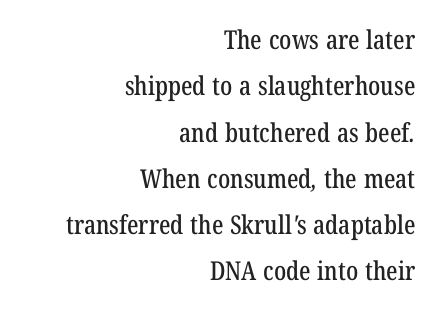
The image shows 26 px text type; set right-aligned, line spacing 1.78x, normal letter spacing, not underlined.
